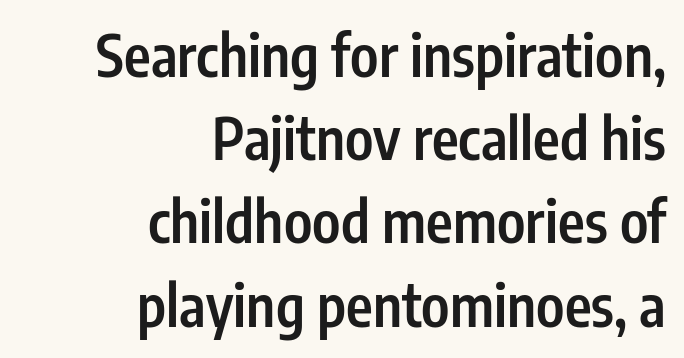
Right-aligned paragraph, ragged on the left. Nothing sits at the stroke ends, so this counts as sans-serif. The designer left line spacing at the default. The axis of the letterforms is exactly vertical. Weight check: semibold — heavier than regular, not quite bold.
